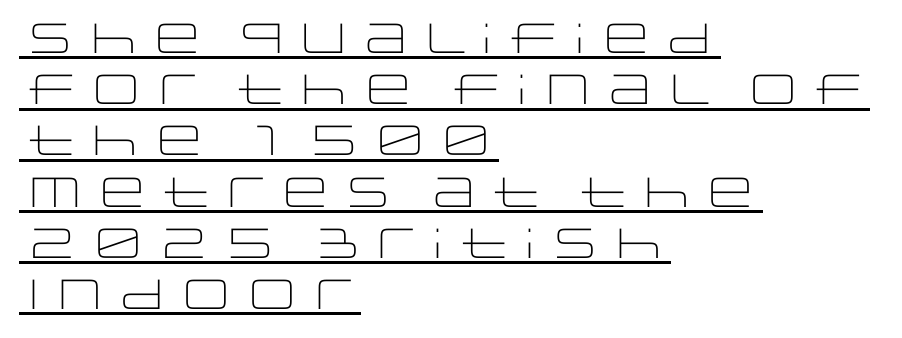
The image shows 42 px light, wide sans-serif type, upright; set left-aligned, line spacing 1.22x, normal letter spacing, underlined; low stroke contrast and a large x-height.
